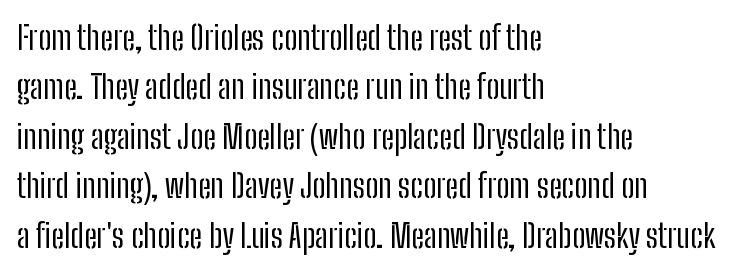
Q: Is the text bold? A: No.
Q: Is the text italic (slanted)? A: No, it is upright.
Q: Is the typeface a serif or a sans-serif typeface? A: Sans-serif.
Q: Is the text underlined? A: No.
Q: How is the paragraph aligned? A: Left-aligned.
Q: Is the spacing between letters normal or unusually wide? A: Normal.
Q: Is the spacing between lines tight, normal or loose? A: Normal.
Q: Width (condensed, normal, or wide)? A: Condensed.
Q: Stroke contrast? A: Low.
Q: x-height? A: Medium.
Q: Monospaced? A: No.
